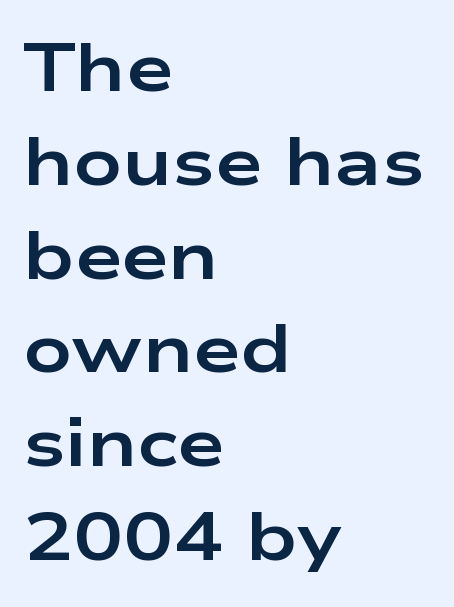
{"serif": "no", "italic": "no", "bold": "yes", "weight": "bold", "width": "wide", "stroke_contrast": "low", "x_height": "medium", "monospaced": "no", "underline": "no", "align": "left", "line_spacing": "normal", "line_spacing_ratio": 1.4, "letter_spacing": "normal", "letter_spacing_em": 0.0, "glyph_px": 67}
